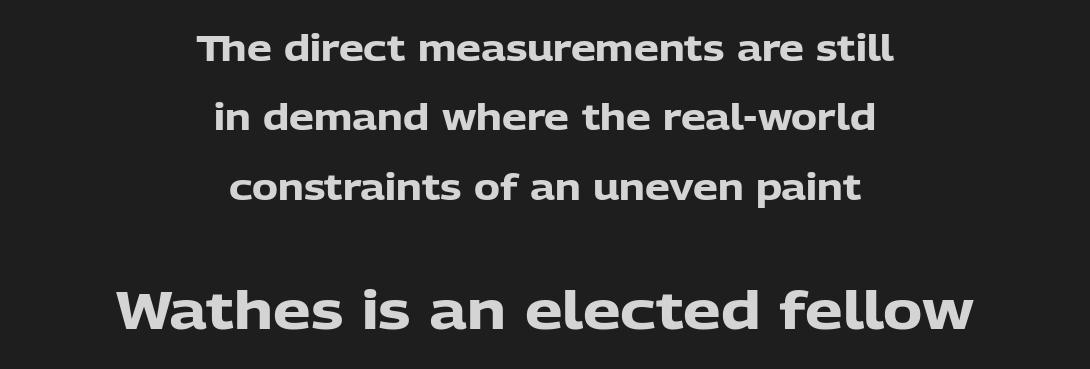
The image shows 53 px heavy sans-serif type, upright; set centered, loose line spacing (1.98x), normal letter spacing, not underlined; the second (bottom) block is 1.51x larger; low stroke contrast and a medium x-height.
